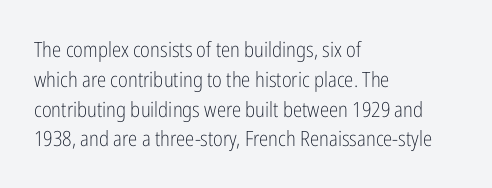
{"italic": "no", "bold": "no", "underline": "no", "align": "left", "line_spacing": "normal", "line_spacing_ratio": 1.42, "letter_spacing": "normal", "letter_spacing_em": 0.0, "glyph_px": 21}
